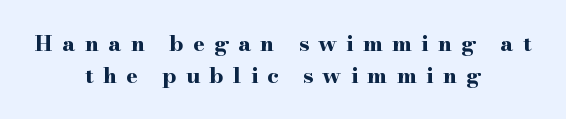
Just letters on the line, the space beneath them empty. Line starts and ends both wander, symmetrically. The gaps between neighbouring characters are conspicuously large. Tall strokes in this sample are plumb rather than angled.
